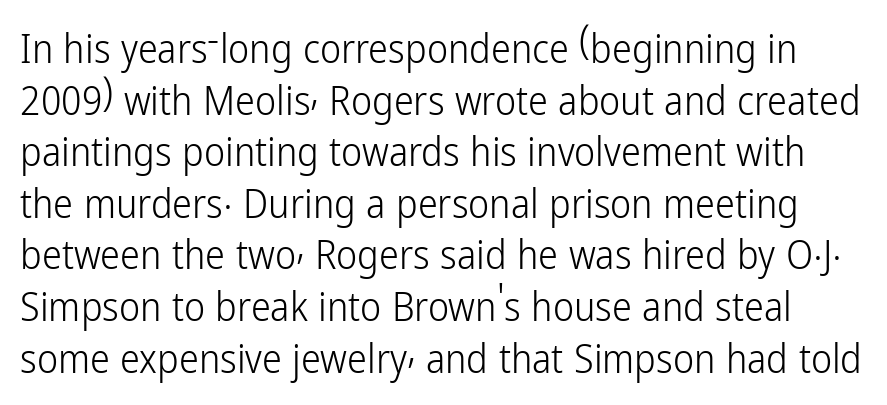
The image shows 40 px light, condensed sans-serif type, upright; set normal line spacing (1.29x), normal letter spacing, not underlined; low stroke contrast and a medium x-height.
